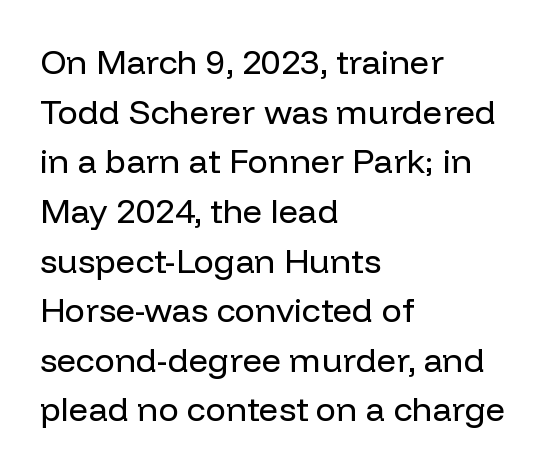
Q: Is the text bold? A: No.
Q: Is the text italic (slanted)? A: No, it is upright.
Q: Is the typeface a serif or a sans-serif typeface? A: Sans-serif.
Q: Is the text underlined? A: No.
Q: How is the paragraph aligned? A: Left-aligned.
Q: Is the spacing between letters normal or unusually wide? A: Normal.
Q: Is the spacing between lines tight, normal or loose? A: Normal.
Q: Width (condensed, normal, or wide)? A: Normal.
Q: Stroke contrast? A: Low.
Q: x-height? A: Medium.
Q: Monospaced? A: No.
